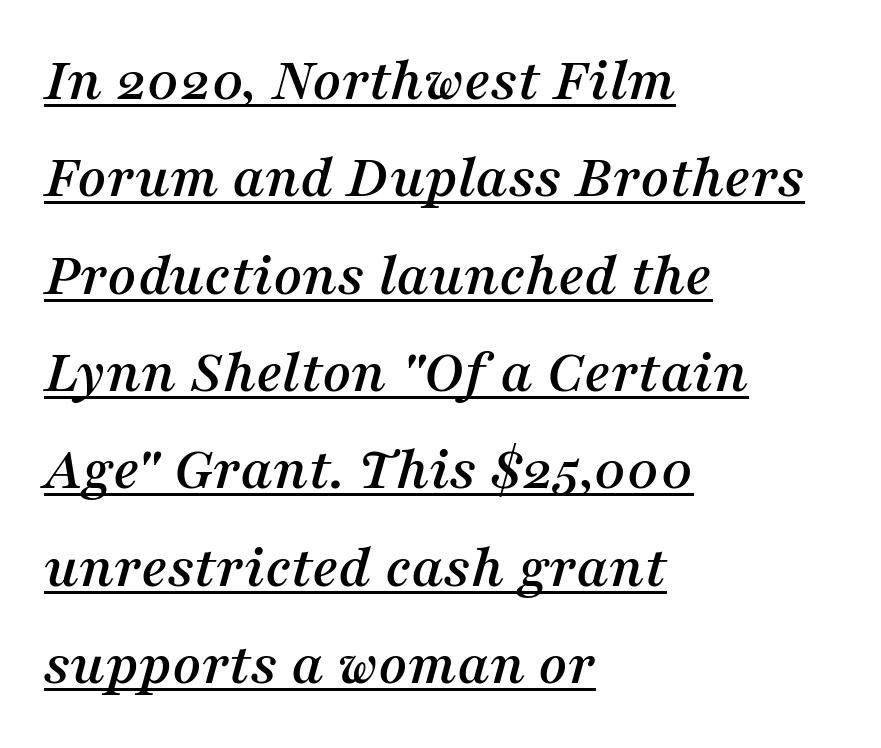
The image shows 62 px serif type, italic (leaning right); set left-aligned, normal line spacing (1.57x), normal letter spacing, underlined; medium stroke contrast and a medium x-height.
